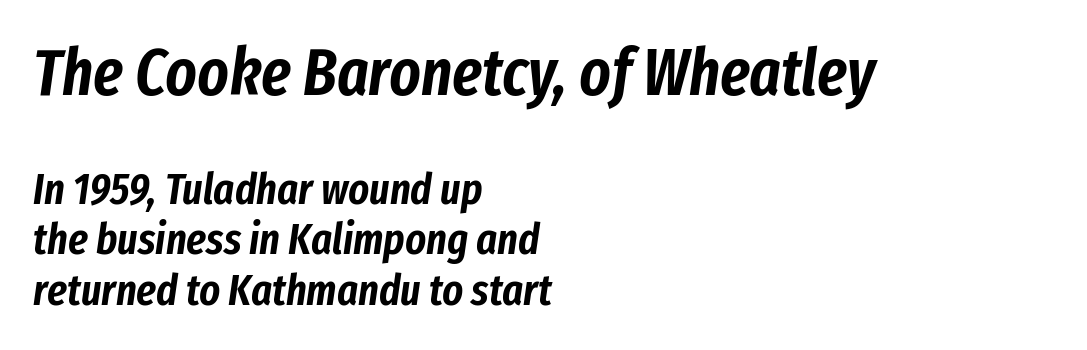
The specimen omits any rule beneath the text block's lines. Default kerning and tracking; the words read as compact shapes. Reading down the block, your eye returns to a fixed left position each line. A typesetter would mark this as italic.
